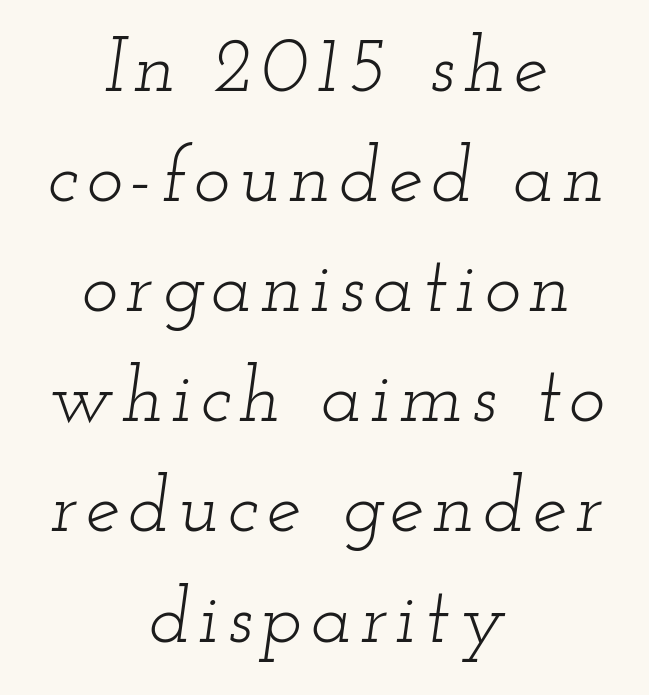
{"serif": "yes", "italic": "yes", "lean": "right", "slant_degrees": 12, "bold": "no", "weight": "light", "width": "wide", "stroke_contrast": "low", "x_height": "small", "monospaced": "no", "underline": "no", "align": "center", "line_spacing": "normal", "line_spacing_ratio": 1.43, "glyph_px": 77}
